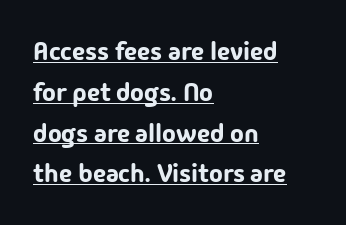
Q: Is the text italic (slanted)? A: No, it is upright.
Q: Is the text underlined? A: Yes.
Q: How is the paragraph aligned? A: Left-aligned.
Q: Is the spacing between letters normal or unusually wide? A: Normal.
Q: Is the spacing between lines tight, normal or loose? A: Normal.
